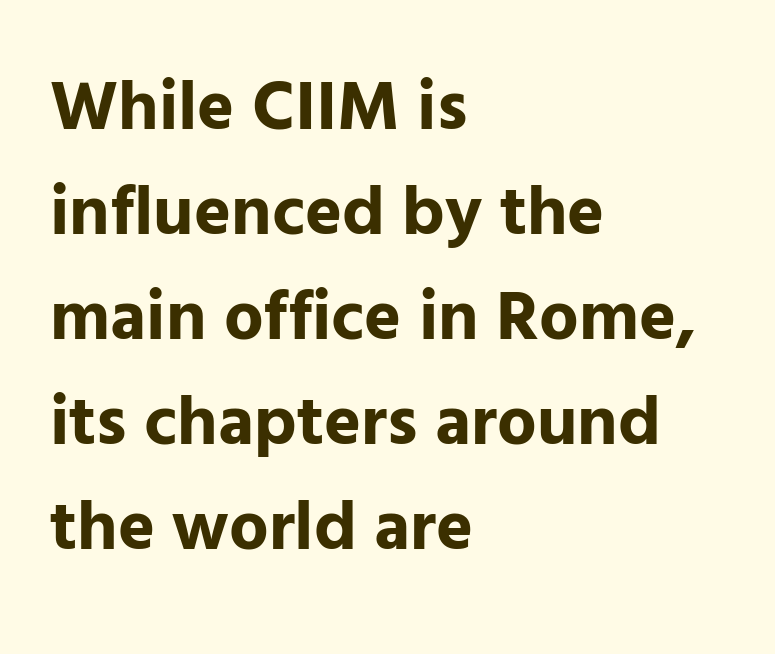
{"serif": "no", "italic": "no", "bold": "yes", "weight": "bold", "width": "normal", "stroke_contrast": "low", "x_height": "medium", "monospaced": "no", "underline": "no", "align": "left", "line_spacing": "normal", "line_spacing_ratio": 1.5, "letter_spacing": "normal", "letter_spacing_em": 0.0, "glyph_px": 70}
